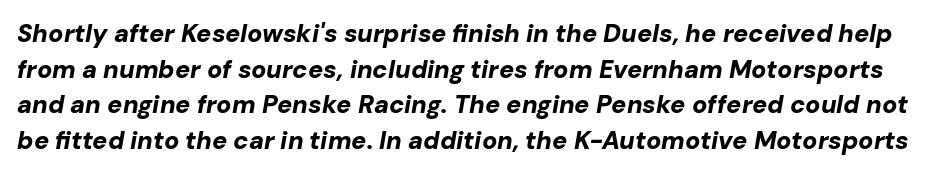
Q: Is the text bold? A: Yes.
Q: Is the text italic (slanted)? A: Yes, it leans right by about 10 degrees.
Q: Is the text underlined? A: No.
Q: Is the spacing between letters normal or unusually wide? A: Normal.
Q: Is the spacing between lines tight, normal or loose? A: Normal.
